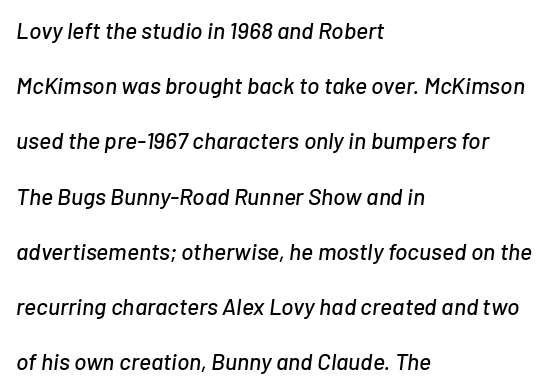
The image shows 23 px text type, italic (leaning right); set left-aligned, loose line spacing (2.4x), normal letter spacing, not underlined.
